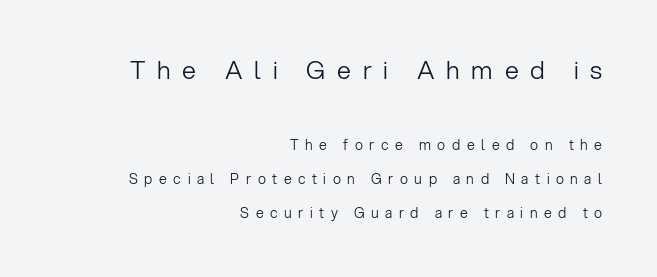
{"italic": "no", "bold": "no", "underline": "no", "align": "right", "line_spacing": "loose", "line_spacing_ratio": 2.43, "letter_spacing": "wide", "letter_spacing_em": 0.47, "larger_block": "first", "size_ratio": 1.79, "glyph_px": 25}
